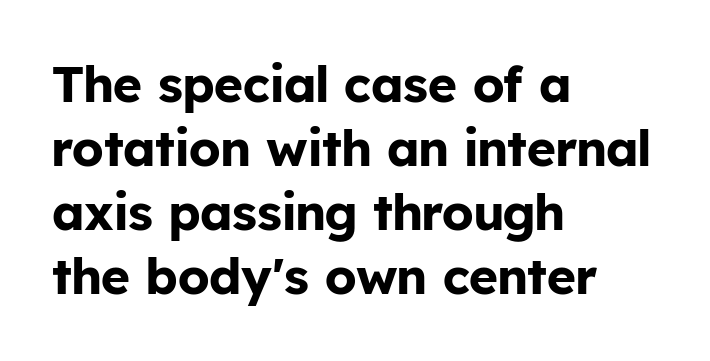
The image shows 50 px bold sans-serif type, upright; set left-aligned, normal line spacing (1.28x), normal letter spacing, not underlined; low stroke contrast and a medium x-height.
